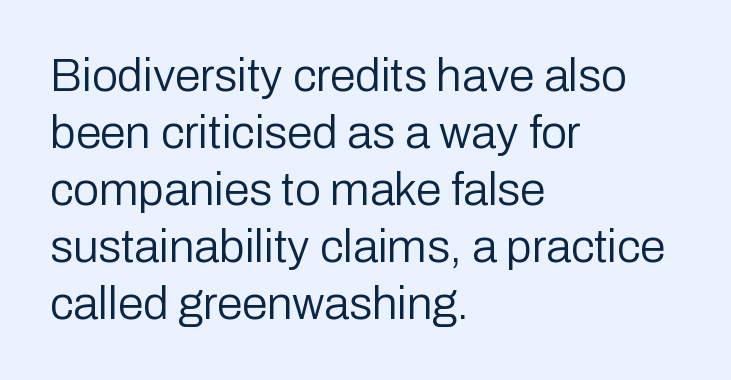
Q: Is the text bold? A: No.
Q: Is the text italic (slanted)? A: No, it is upright.
Q: Is the typeface a serif or a sans-serif typeface? A: Sans-serif.
Q: Is the text underlined? A: No.
Q: How is the paragraph aligned? A: Left-aligned.
Q: Is the spacing between letters normal or unusually wide? A: Normal.
Q: Width (condensed, normal, or wide)? A: Normal.
Q: Stroke contrast? A: Low.
Q: x-height? A: Medium.
Q: Monospaced? A: No.
